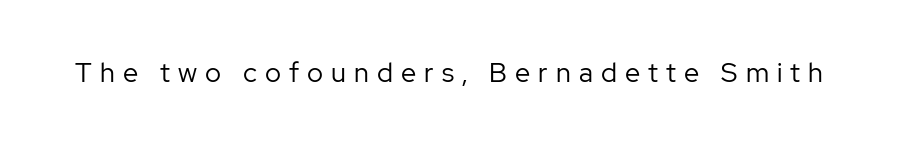
Q: Is the text bold? A: No.
Q: Is the text italic (slanted)? A: No, it is upright.
Q: Is the text underlined? A: No.
Q: Is the spacing between letters normal or unusually wide? A: Unusually wide.
